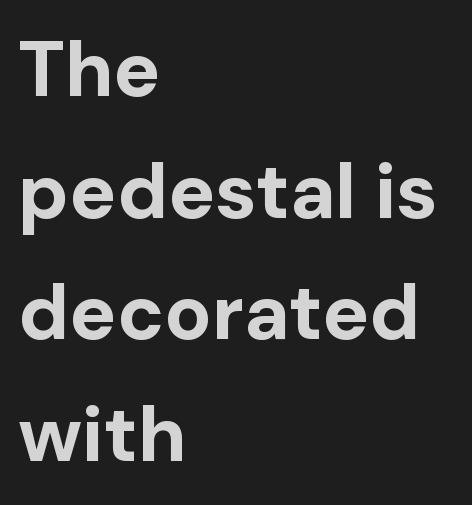
These lines sit exactly where default settings would place them. Check where the strokes stop: nothing finishes them off — pure sans. The words here are not underlined. Every stem runs plumb, perpendicular to the baseline. Looks like regular typesetting: each glyph gets only the width it needs. Teacher's note: observe the even left margin — that is flush-left alignment.
